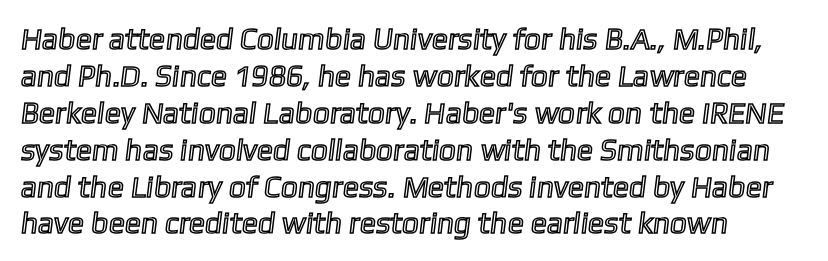
The image shows 30 px text type; set left-aligned, line spacing 1.23x, normal letter spacing, not underlined; a medium x-height.
